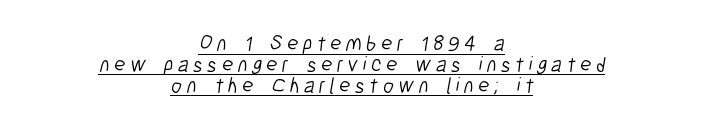
Q: Is the text bold? A: No.
Q: Is the text underlined? A: Yes.
Q: How is the paragraph aligned? A: Centered.
Q: Is the spacing between letters normal or unusually wide? A: Unusually wide.
Q: Is the spacing between lines tight, normal or loose? A: Tight.
